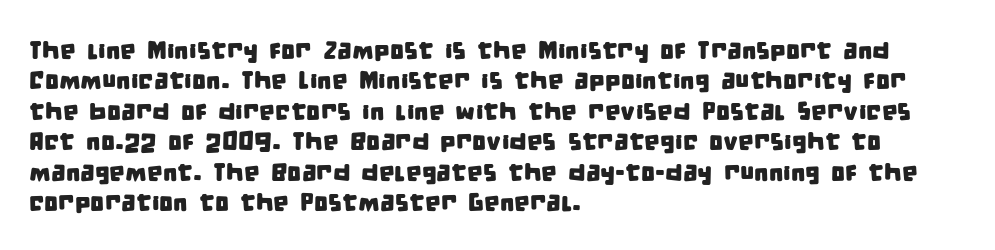
The image shows 25 px text type; set left-aligned, line spacing 1.22x, normal letter spacing, not underlined.
